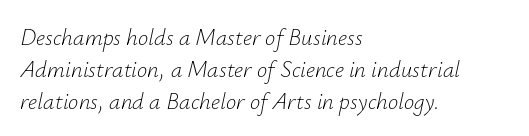
The image shows 23 px text type, italic (leaning right); set left-aligned, normal line spacing (1.39x), normal letter spacing, not underlined.
